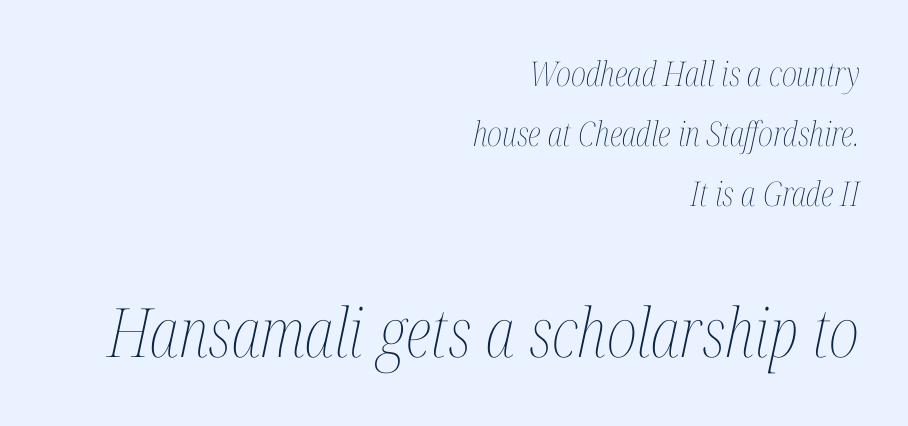
Slanted lettering throughout. Visually, the bottom section dominates because its glyphs are scaled up. Looks like regular typesetting: each glyph gets only the width it needs. No extra tracking has been applied to these lines. Vertical stems look standard width or narrower in stroke.
